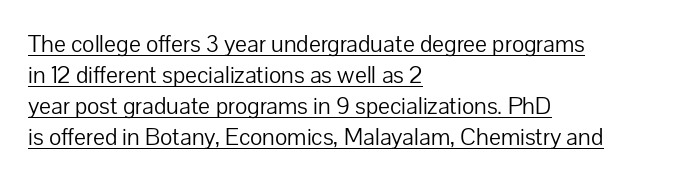
The image shows 25 px text type, upright; set left-aligned, line spacing 1.24x, normal letter spacing, underlined.
